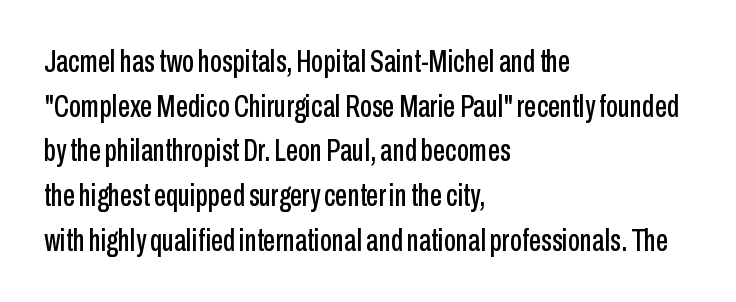
{"serif": "no", "italic": "no", "width": "condensed", "stroke_contrast": "low", "x_height": "medium", "monospaced": "no", "underline": "no", "align": "left", "line_spacing": "normal", "line_spacing_ratio": 1.44, "letter_spacing": "normal", "letter_spacing_em": 0.0, "glyph_px": 31}
